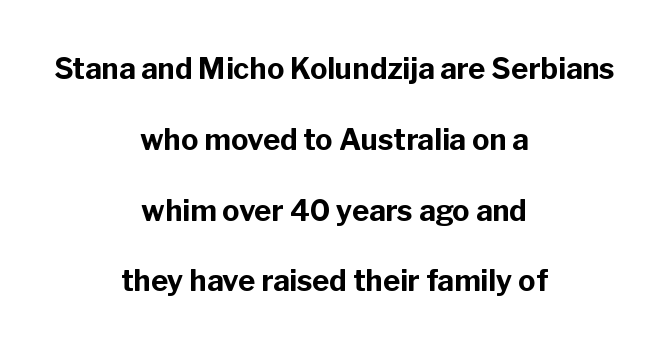
Strong, thick strokes mark this as bold type. The paragraph shown floats in the horizontal middle. The glyphs are unaccompanied by any horizontal stroke below them. Note: no serifs on the glyphs.
